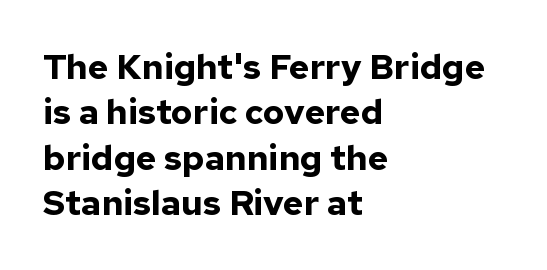
Q: Is the text bold? A: Yes.
Q: Is the text italic (slanted)? A: No, it is upright.
Q: Is the typeface a serif or a sans-serif typeface? A: Sans-serif.
Q: Is the text underlined? A: No.
Q: How is the paragraph aligned? A: Left-aligned.
Q: Is the spacing between letters normal or unusually wide? A: Normal.
Q: Is the spacing between lines tight, normal or loose? A: Normal.
Q: Width (condensed, normal, or wide)? A: Normal.
Q: Stroke contrast? A: Low.
Q: x-height? A: Medium.
Q: Monospaced? A: No.
